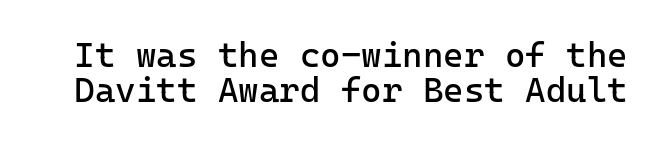
Q: Is the text bold? A: No.
Q: Is the text italic (slanted)? A: No, it is upright.
Q: Is the typeface a serif or a sans-serif typeface? A: Sans-serif.
Q: Is the text underlined? A: No.
Q: Is the spacing between letters normal or unusually wide? A: Normal.
Q: Is the spacing between lines tight, normal or loose? A: Tight.
Q: Width (condensed, normal, or wide)? A: Normal.
Q: Stroke contrast? A: Low.
Q: x-height? A: Medium.
Q: Monospaced? A: Yes.
